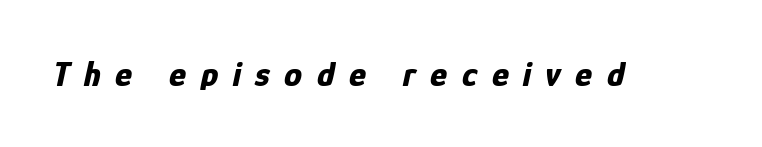
The image shows 36 px bold, condensed type, italic (leaning right); set unusually wide letter spacing (+0.4 em), not underlined; low stroke contrast and a medium x-height.
